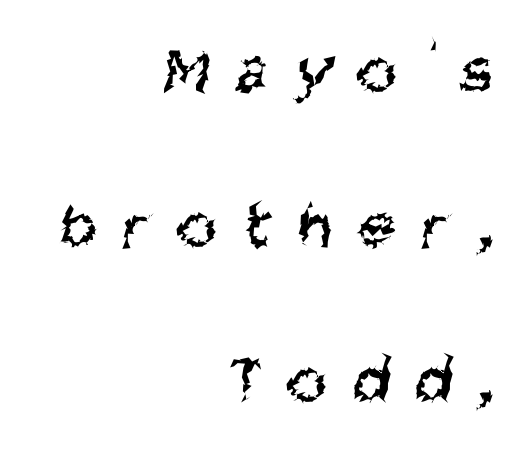
{"serif": "no", "bold": "no", "weight": "regular", "width": "condensed", "stroke_contrast": "medium", "x_height": "large", "monospaced": "no", "underline": "no", "align": "right", "line_spacing": "loose", "line_spacing_ratio": 2.31, "letter_spacing": "wide", "letter_spacing_em": 0.4, "glyph_px": 67}
